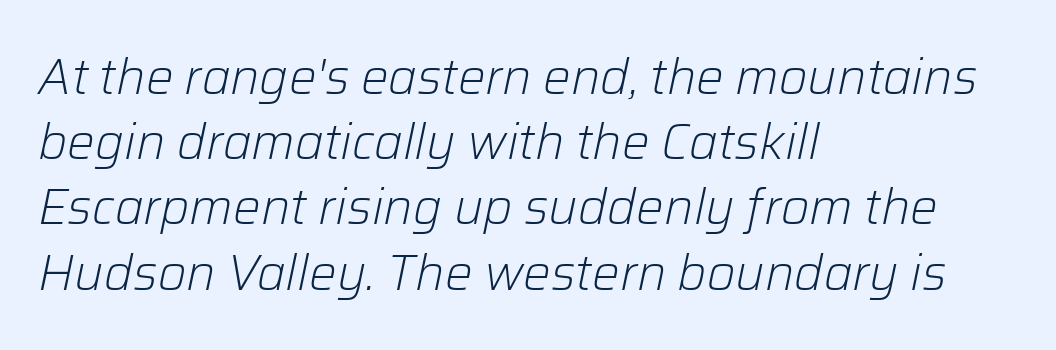
The image shows 49 px light type, italic (leaning right); set left-aligned, normal line spacing (1.33x), normal letter spacing, not underlined; low stroke contrast and a medium x-height.
